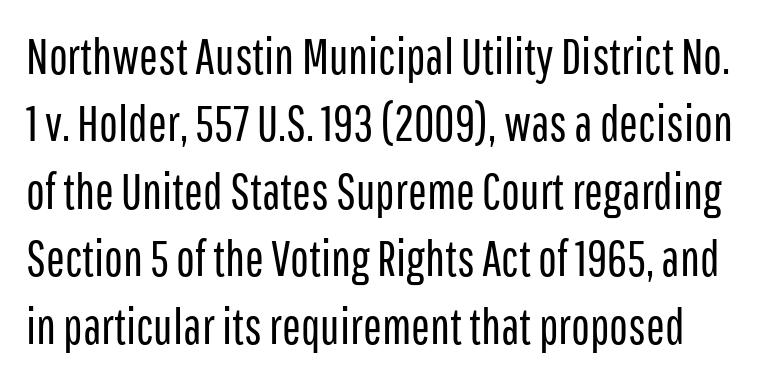
{"serif": "no", "italic": "no", "bold": "no", "weight": "regular", "width": "condensed", "stroke_contrast": "low", "x_height": "medium", "monospaced": "no", "underline": "no", "line_spacing": "normal", "line_spacing_ratio": 1.35, "letter_spacing": "normal", "letter_spacing_em": 0.0, "glyph_px": 50}
